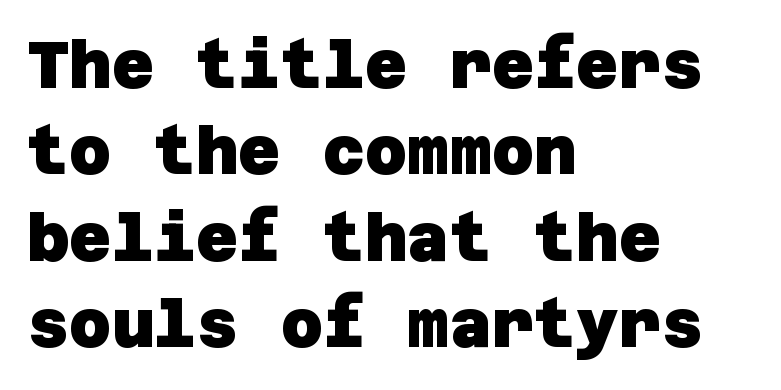
{"serif": "no", "bold": "yes", "weight": "heavy", "width": "normal", "stroke_contrast": "low", "x_height": "large", "underline": "no", "align": "left", "line_spacing": "normal", "line_spacing_ratio": 1.33, "letter_spacing": "normal", "letter_spacing_em": 0.0, "glyph_px": 65}
